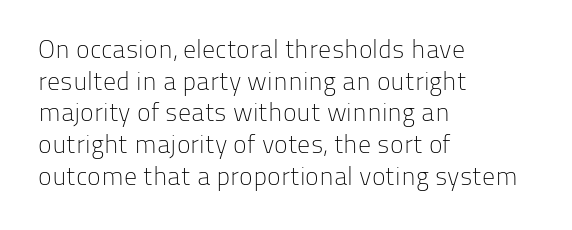
{"italic": "no", "bold": "no", "underline": "no", "align": "left", "line_spacing_ratio": 1.22, "letter_spacing": "normal", "letter_spacing_em": 0.0, "glyph_px": 26}
